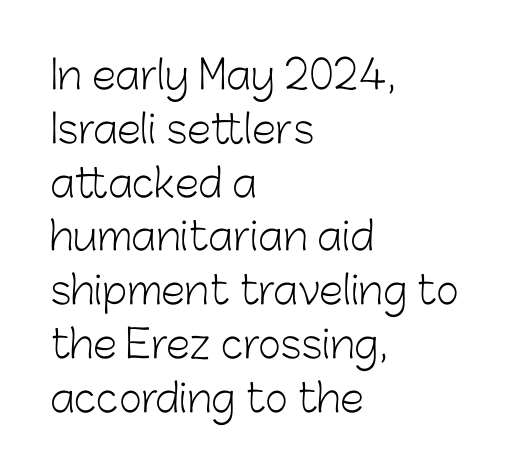
Q: Is the text bold? A: No.
Q: Is the text italic (slanted)? A: No, it is upright.
Q: Is the typeface a serif or a sans-serif typeface? A: Sans-serif.
Q: Is the text underlined? A: No.
Q: How is the paragraph aligned? A: Left-aligned.
Q: Is the spacing between letters normal or unusually wide? A: Normal.
Q: Is the spacing between lines tight, normal or loose? A: Normal.
Q: Width (condensed, normal, or wide)? A: Normal.
Q: Stroke contrast? A: Low.
Q: x-height? A: Medium.
Q: Monospaced? A: No.
